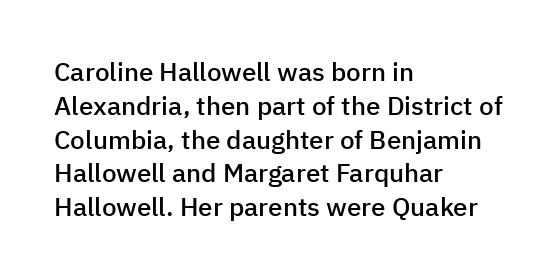
Look at the tracking — it's just the regular setting, nothing added. Line starts are locked; line ends wander. No word sits above an underline. The sample has been set in demibold, a notch under bold.
